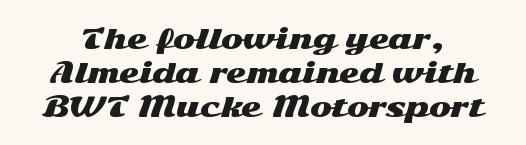
{"underline": "no", "line_spacing": "normal", "line_spacing_ratio": 1.3, "letter_spacing": "normal", "letter_spacing_em": 0.0, "glyph_px": 26}
